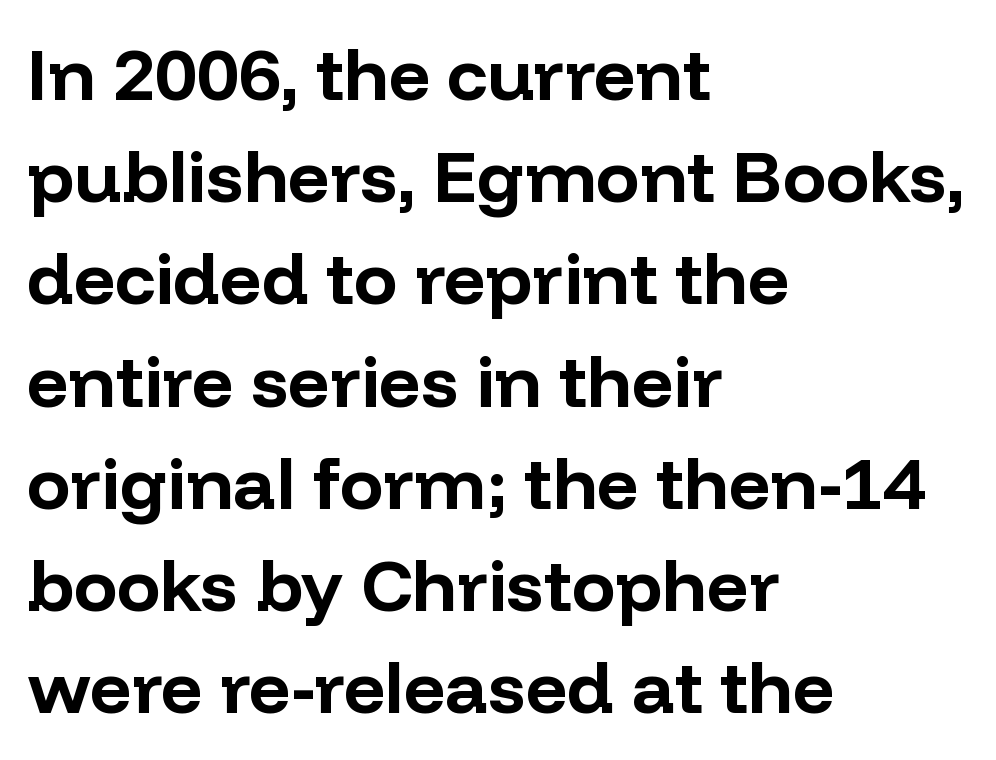
The image shows 73 px bold sans-serif type, upright; set left-aligned, normal line spacing (1.4x), normal letter spacing, not underlined; low stroke contrast and a medium x-height.
